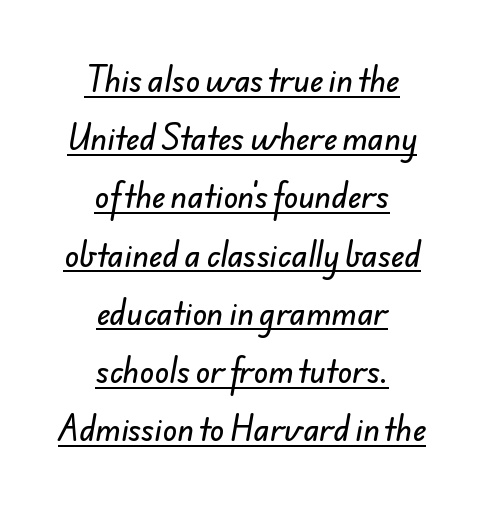
The sample's only ornament is a line tracing under the words. In CSS terms this would be text-align: center. No extra tracking has been applied to these lines. Nothing sits at the stroke ends, so this counts as sans-serif. A typesetter would call this proportional, since set widths differ per character.
